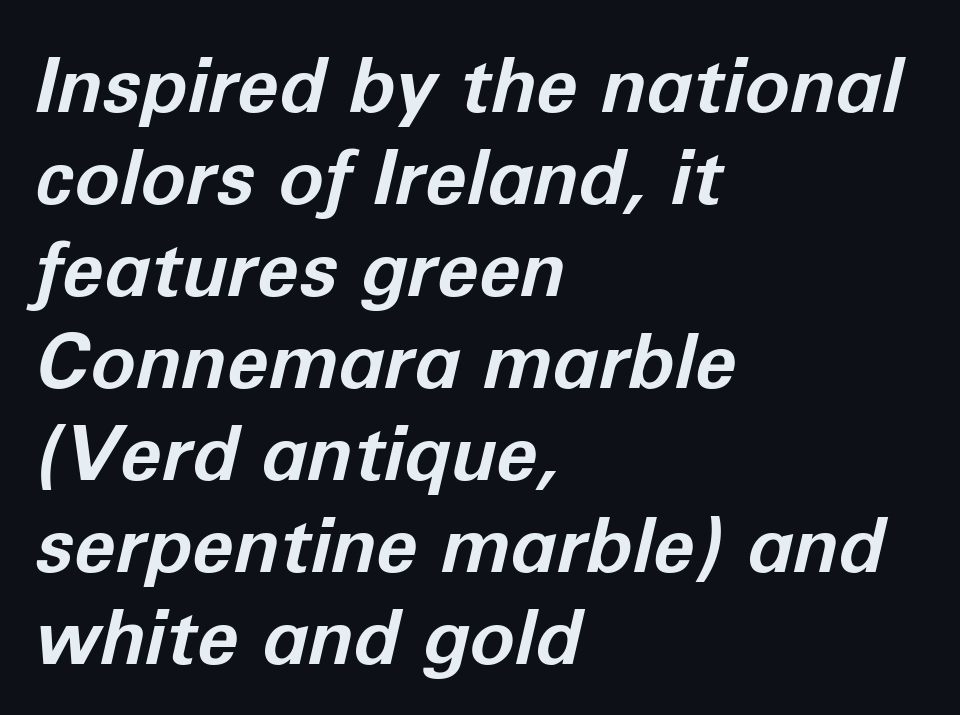
The image shows 76 px bold type, italic (leaning right); set left-aligned, line spacing 1.21x, normal letter spacing, not underlined; low stroke contrast and a medium x-height.
